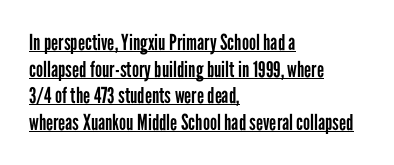
{"italic": "no", "bold": "no", "underline": "yes", "align": "left", "line_spacing_ratio": 1.21, "letter_spacing": "normal", "letter_spacing_em": 0.0, "glyph_px": 22}
